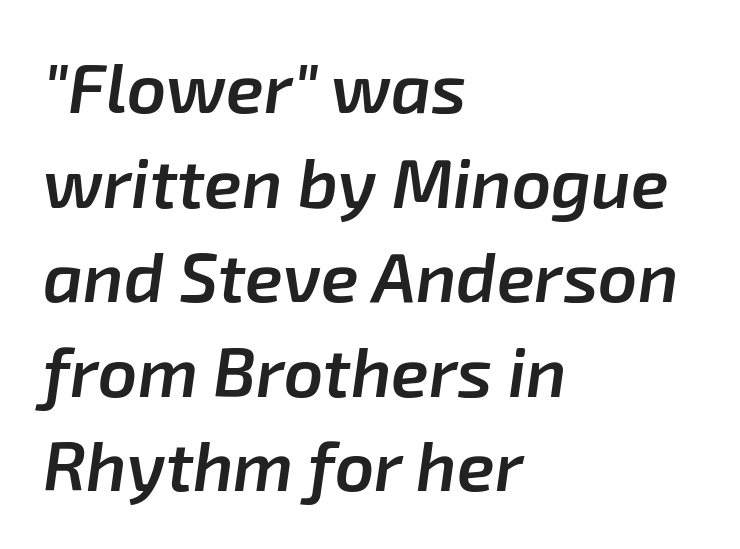
Q: Is the text bold? A: Semi-bold.
Q: Is the text italic (slanted)? A: Yes, it leans right by about 8 degrees.
Q: Is the text underlined? A: No.
Q: How is the paragraph aligned? A: Left-aligned.
Q: Is the spacing between letters normal or unusually wide? A: Normal.
Q: Is the spacing between lines tight, normal or loose? A: Normal.
Q: Width (condensed, normal, or wide)? A: Normal.
Q: Stroke contrast? A: Low.
Q: x-height? A: Medium.
Q: Monospaced? A: No.
